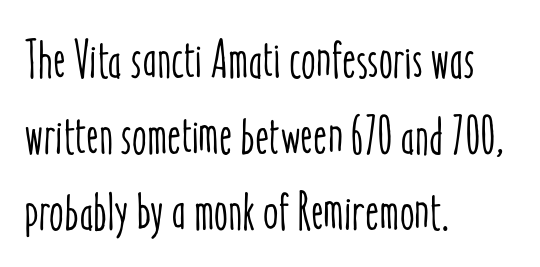
A student would call this left alignment; a typographer would say flush left, rag right. Quick note: underline off. Vertically, the passage feels balanced, rows spaced as you'd expect. Ascenders rise straight up at ninety degrees. The face used here is proportionally spaced, like ordinary book or web type. Tracking value appears to be zero — textbook default spacing.
